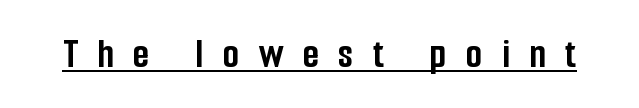
Here the glyphs are tracked loosely, breaking word shapes into spaced letters. Decoration check: the copy is underlined. You could not count columns in this text — the font is proportionally spaced. Students, this is bold: see how much ink each stroke carries. This sample uses a sans-serif face. Is there any slant? The stems are plumb.
